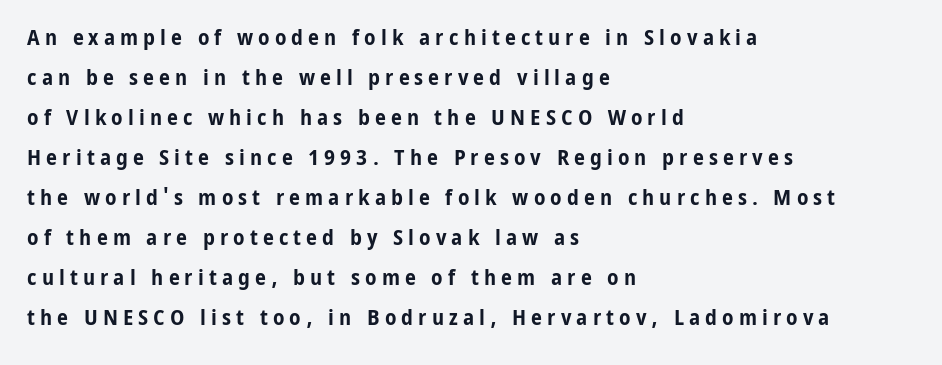
Nobody drew a line under any word here. Is the type bold? Yes — the strokes are clearly thick and heavy. Rendered with straight, roman letterforms. Compared with typical body copy, the letter spacing here is much looser.
